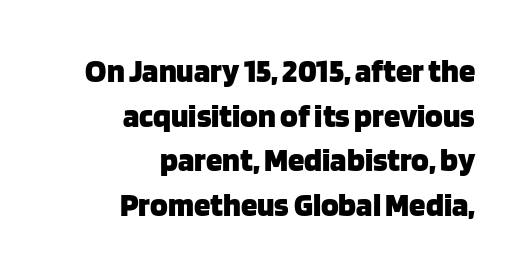
{"serif": "no", "italic": "no", "bold": "yes", "weight": "heavy", "width": "normal", "stroke_contrast": "low", "x_height": "large", "monospaced": "no", "underline": "no", "align": "right", "line_spacing": "normal", "line_spacing_ratio": 1.35, "letter_spacing": "normal", "letter_spacing_em": 0.0, "glyph_px": 33}
